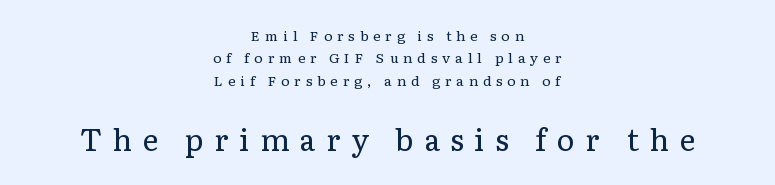
The image shows 30 px regular-weight serif type, upright; set centered, normal line spacing (1.59x), unusually wide letter spacing (+0.35 em), not underlined; the second (bottom) block is 2.14x larger; low stroke contrast and a medium x-height.
